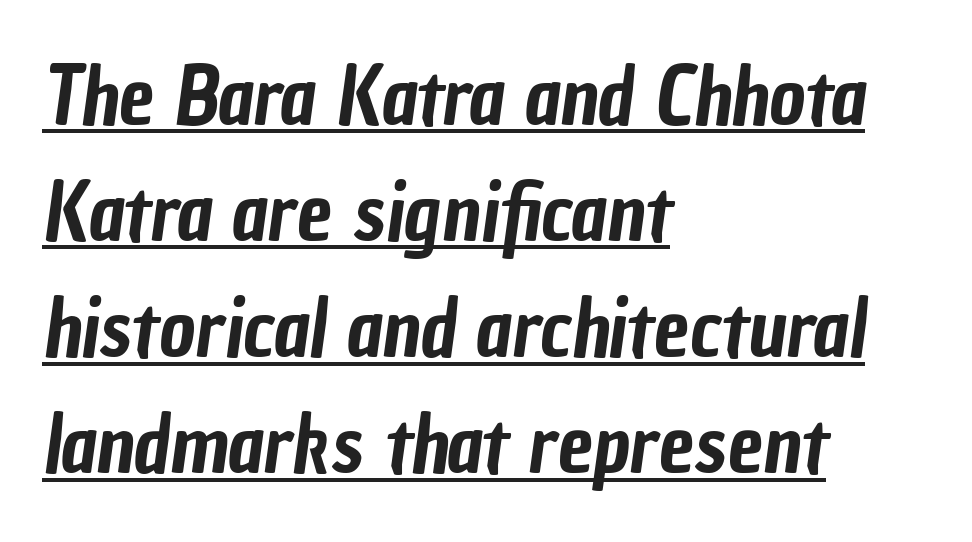
The image shows 79 px condensed sans-serif type; set left-aligned, normal line spacing (1.47x), normal letter spacing, underlined; low stroke contrast and a medium x-height.
